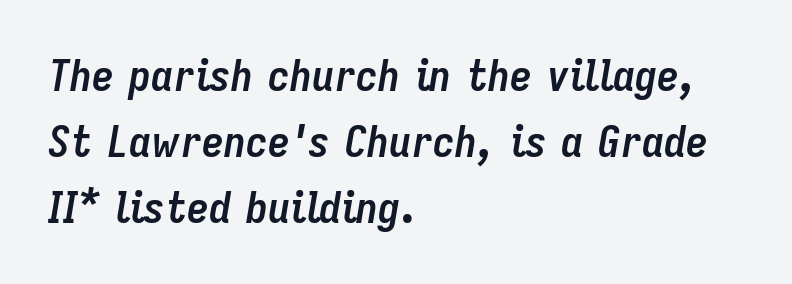
Look at the stroke-to-counter ratio: heavy, a bold. Summary of vertical rhythm: regular, with standard interline spacing. Nobody touched the tracking dial on this one. Underline: absent. These lines stack with their left ends in a neat column. Would a proofreader flag this as italicized? Yes.
